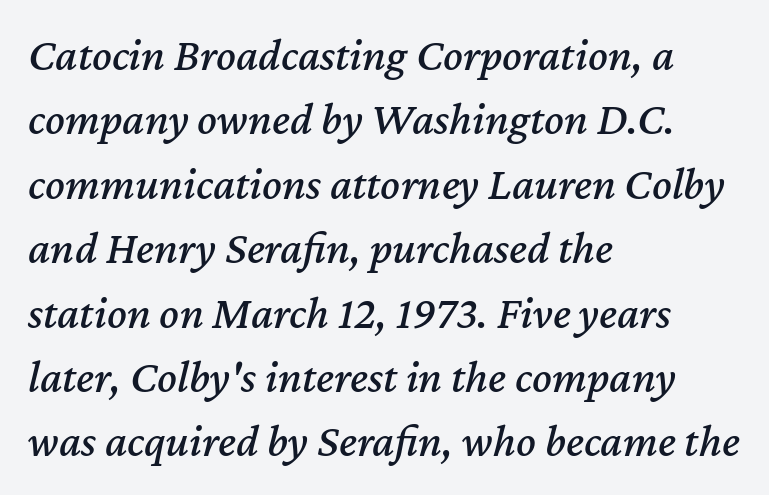
Q: Is the text italic (slanted)? A: Yes, it leans right by about 12 degrees.
Q: Is the text underlined? A: No.
Q: How is the paragraph aligned? A: Left-aligned.
Q: Is the spacing between letters normal or unusually wide? A: Normal.
Q: Is the spacing between lines tight, normal or loose? A: Normal.
Q: Width (condensed, normal, or wide)? A: Normal.
Q: Stroke contrast? A: Medium.
Q: x-height? A: Medium.
Q: Monospaced? A: No.
